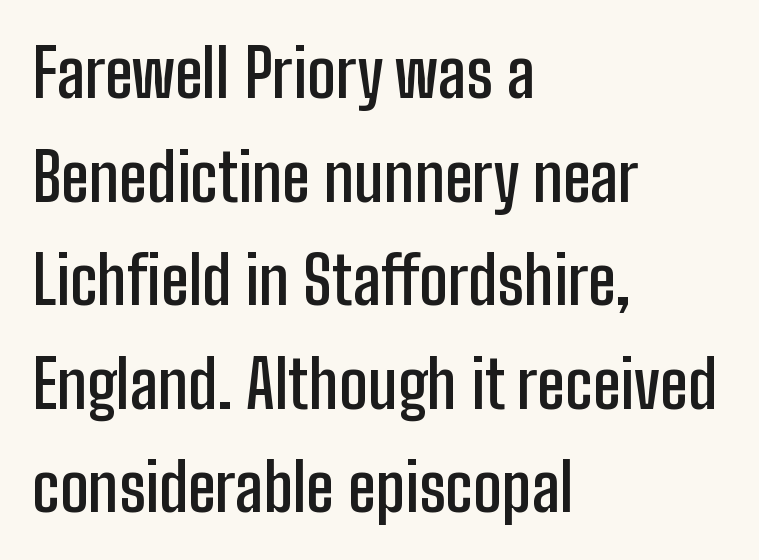
Q: Is the text bold? A: Semi-bold.
Q: Is the text italic (slanted)? A: No, it is upright.
Q: Is the typeface a serif or a sans-serif typeface? A: Sans-serif.
Q: Is the text underlined? A: No.
Q: How is the paragraph aligned? A: Left-aligned.
Q: Is the spacing between letters normal or unusually wide? A: Normal.
Q: Is the spacing between lines tight, normal or loose? A: Normal.
Q: Width (condensed, normal, or wide)? A: Condensed.
Q: Stroke contrast? A: Low.
Q: x-height? A: Medium.
Q: Monospaced? A: No.
